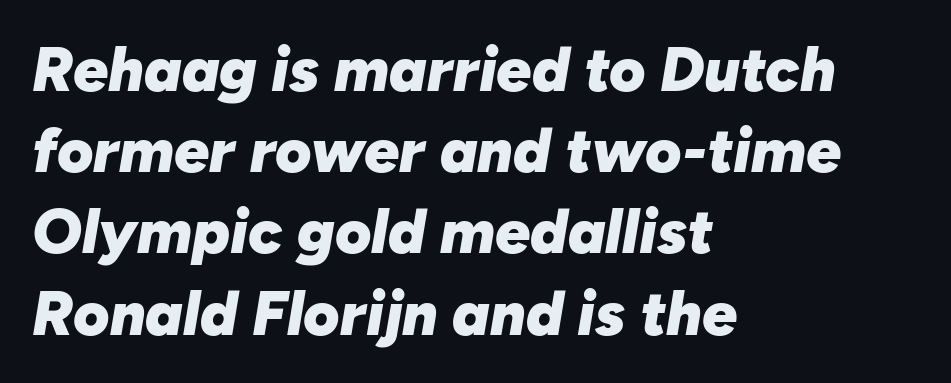
{"italic": "yes", "lean": "right", "slant_degrees": 10, "bold": "yes", "weight": "heavy", "width": "normal", "stroke_contrast": "low", "x_height": "medium", "monospaced": "no", "underline": "no", "align": "left", "line_spacing": "normal", "line_spacing_ratio": 1.31, "letter_spacing": "normal", "letter_spacing_em": 0.0, "glyph_px": 62}
